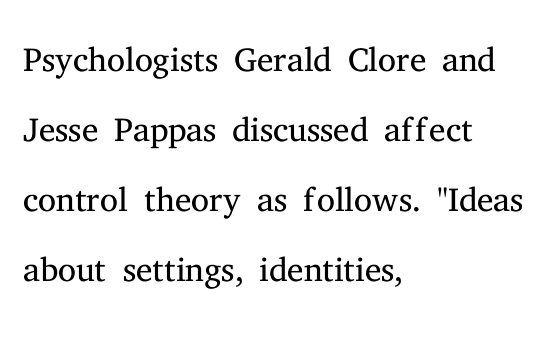
The image shows 51 px light serif type, upright; set left-aligned, normal line spacing (1.37x), normal letter spacing, not underlined; medium stroke contrast and a medium x-height.
